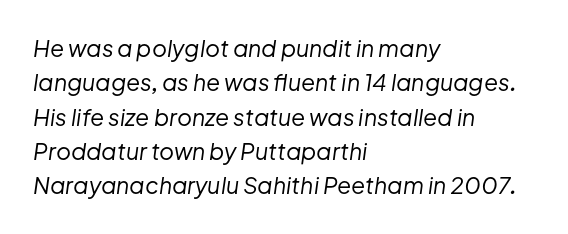
Q: Is the text bold? A: No.
Q: Is the text italic (slanted)? A: Yes, it leans right by about 8 degrees.
Q: Is the text underlined? A: No.
Q: How is the paragraph aligned? A: Left-aligned.
Q: Is the spacing between letters normal or unusually wide? A: Normal.
Q: Is the spacing between lines tight, normal or loose? A: Normal.
